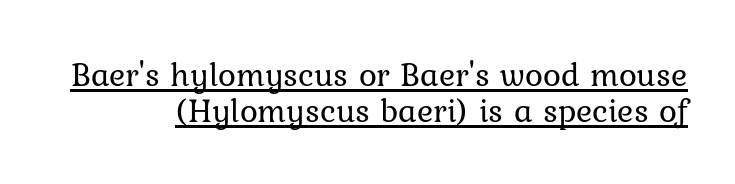
The image shows 34 px regular-weight type, upright; set right-aligned, tight line spacing (1.05x), normal letter spacing, underlined; low stroke contrast and a medium x-height.
